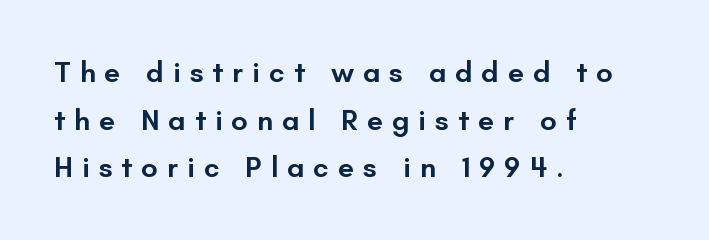
{"serif": "no", "italic": "no", "bold": "semi", "weight": "semibold", "width": "normal", "stroke_contrast": "low", "x_height": "small", "monospaced": "no", "underline": "no", "align": "left", "line_spacing": "normal", "line_spacing_ratio": 1.64, "letter_spacing": "wide", "letter_spacing_em": 0.31, "glyph_px": 29}
